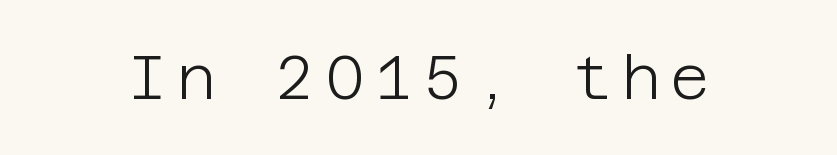
Q: Is the text bold? A: No.
Q: Is the text italic (slanted)? A: No, it is upright.
Q: Is the typeface a serif or a sans-serif typeface? A: Sans-serif.
Q: Is the text underlined? A: No.
Q: Width (condensed, normal, or wide)? A: Normal.
Q: Stroke contrast? A: Low.
Q: x-height? A: Large.
